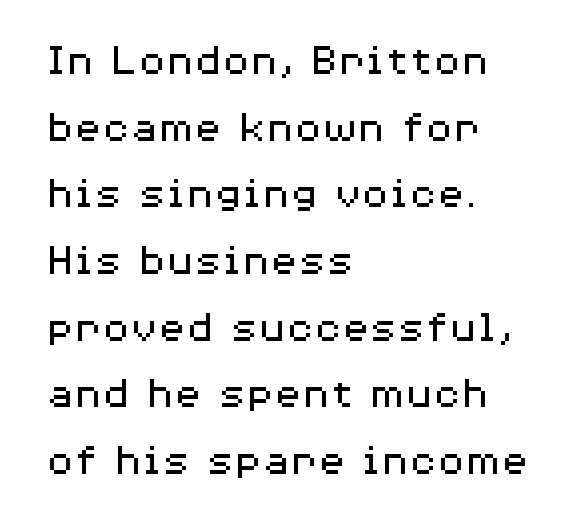
The image shows 46 px regular-weight, wide sans-serif type, upright; set left-aligned, normal line spacing (1.45x), normal letter spacing, not underlined; medium stroke contrast and a medium x-height.
